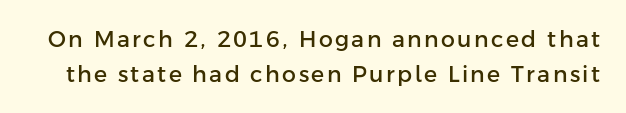
Q: Is the text italic (slanted)? A: No, it is upright.
Q: Is the text underlined? A: No.
Q: Is the spacing between lines tight, normal or loose? A: Normal.
